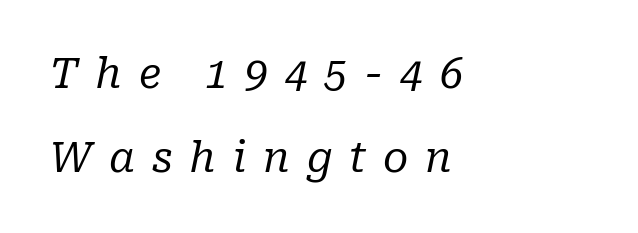
The image shows 41 px regular-weight serif type, italic (leaning right); set left-aligned, loose line spacing (2.05x), unusually wide letter spacing (+0.41 em), not underlined; low stroke contrast and a medium x-height.
